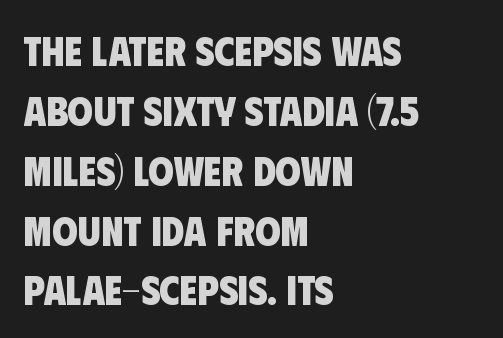
{"serif": "no", "bold": "yes", "weight": "heavy", "width": "condensed", "stroke_contrast": "low", "x_height": "large", "monospaced": "no", "underline": "no", "align": "left", "line_spacing": "normal", "line_spacing_ratio": 1.46, "letter_spacing": "normal", "letter_spacing_em": 0.0, "glyph_px": 41}
